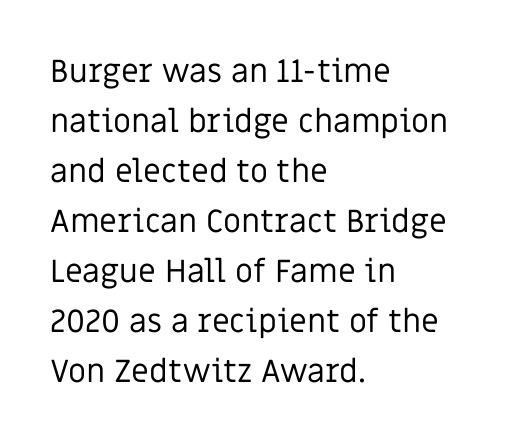
Q: Is the text bold? A: No.
Q: Is the text italic (slanted)? A: No, it is upright.
Q: Is the typeface a serif or a sans-serif typeface? A: Sans-serif.
Q: Is the text underlined? A: No.
Q: How is the paragraph aligned? A: Left-aligned.
Q: Is the spacing between letters normal or unusually wide? A: Normal.
Q: Is the spacing between lines tight, normal or loose? A: Normal.
Q: Width (condensed, normal, or wide)? A: Normal.
Q: Stroke contrast? A: Low.
Q: x-height? A: Large.
Q: Monospaced? A: No.
